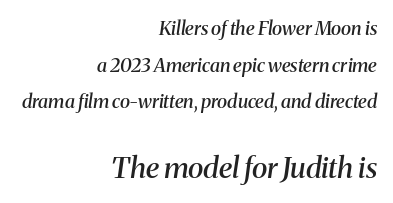
The image shows 29 px semibold serif type, italic (leaning right); set right-aligned, loose line spacing (1.93x), normal letter spacing, not underlined; the second (bottom) block is 1.53x larger; medium stroke contrast and a medium x-height.
